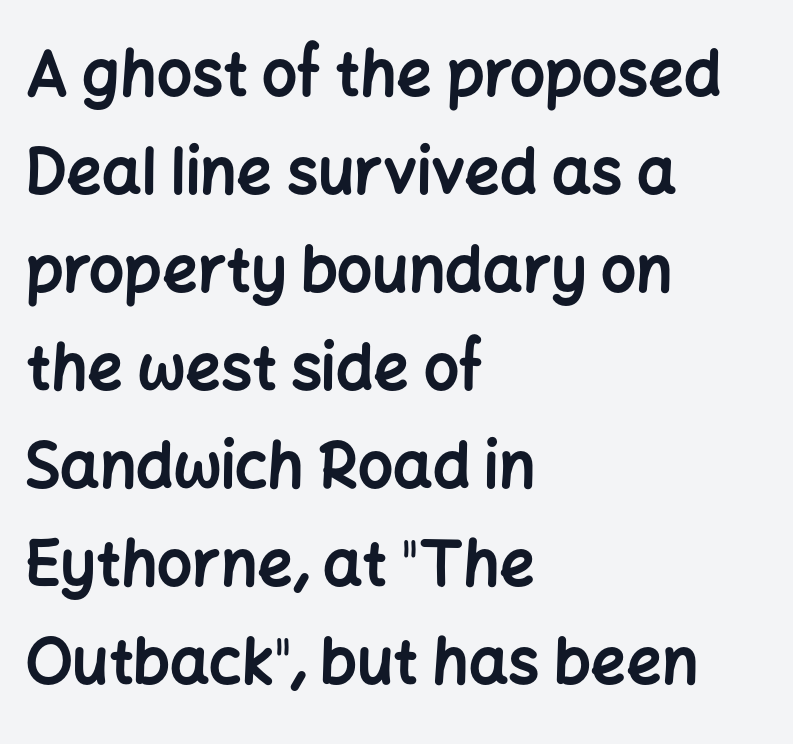
Q: Is the text bold? A: Yes.
Q: Is the text italic (slanted)? A: No, it is upright.
Q: Is the typeface a serif or a sans-serif typeface? A: Sans-serif.
Q: Is the text underlined? A: No.
Q: How is the paragraph aligned? A: Left-aligned.
Q: Is the spacing between letters normal or unusually wide? A: Normal.
Q: Is the spacing between lines tight, normal or loose? A: Normal.
Q: Width (condensed, normal, or wide)? A: Normal.
Q: Stroke contrast? A: Low.
Q: x-height? A: Medium.
Q: Monospaced? A: No.
